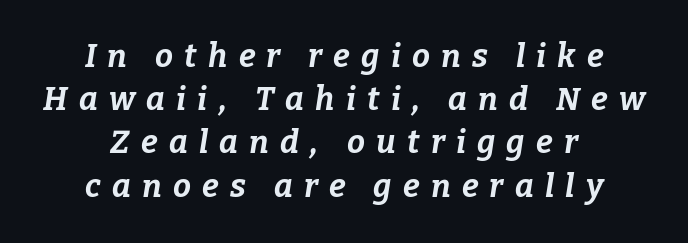
Q: Is the text bold? A: Yes.
Q: Is the text italic (slanted)? A: Yes, it leans right by about 9 degrees.
Q: Is the text underlined? A: No.
Q: How is the paragraph aligned? A: Centered.
Q: Is the spacing between letters normal or unusually wide? A: Unusually wide.
Q: Is the spacing between lines tight, normal or loose? A: Normal.
Q: Width (condensed, normal, or wide)? A: Normal.
Q: Stroke contrast? A: Low.
Q: x-height? A: Medium.
Q: Monospaced? A: No.
